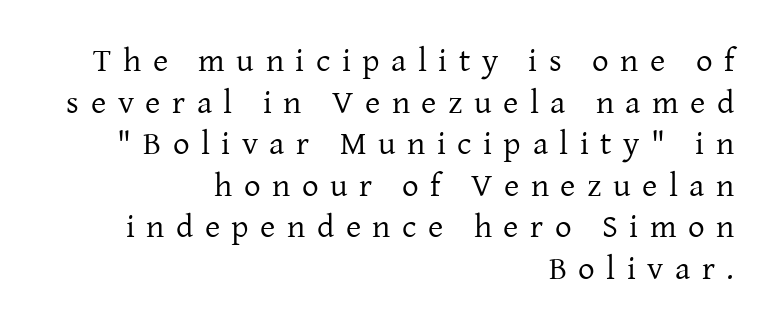
The tracking jumps out immediately: characters are airy and widely separated. Regular leading. The baseline area is clear. Tall strokes in this sample are plumb rather than angled.
